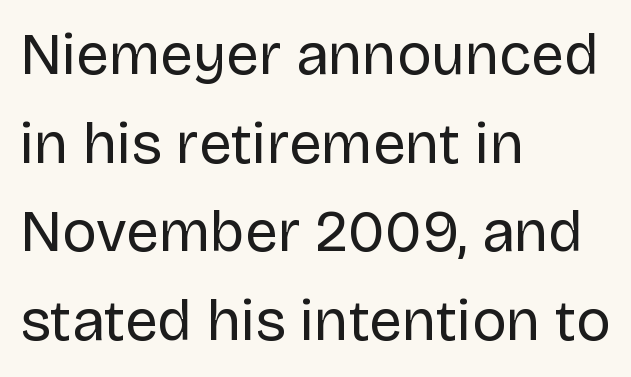
The image shows 58 px regular-weight sans-serif type, upright; set left-aligned, normal line spacing (1.53x), normal letter spacing, not underlined; low stroke contrast and a large x-height.
